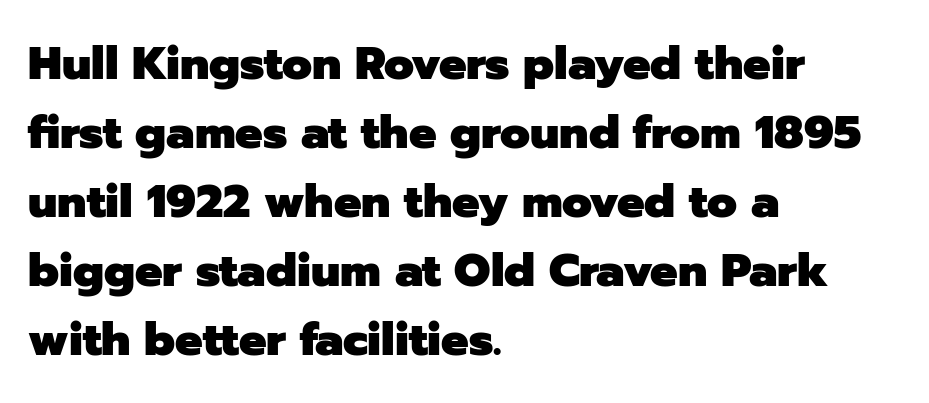
Q: Is the text bold? A: Yes.
Q: Is the text italic (slanted)? A: No, it is upright.
Q: Is the typeface a serif or a sans-serif typeface? A: Sans-serif.
Q: Is the text underlined? A: No.
Q: How is the paragraph aligned? A: Left-aligned.
Q: Is the spacing between letters normal or unusually wide? A: Normal.
Q: Is the spacing between lines tight, normal or loose? A: Normal.
Q: Width (condensed, normal, or wide)? A: Normal.
Q: Stroke contrast? A: Low.
Q: x-height? A: Medium.
Q: Monospaced? A: No.
